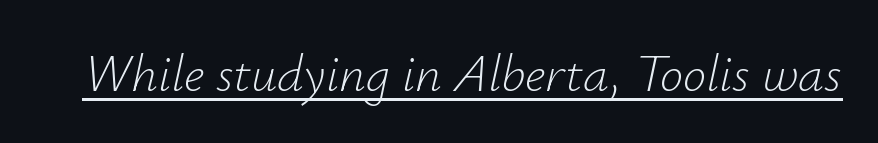
Heaviness? Minimal to ordinary, like unemphasized prose. When letters slant like this, we call the style italic. In terms of letterspacing, this is plain default setting. The face used here is proportionally spaced, like ordinary book or web type. Beneath each row of characters lies a ruled line.
